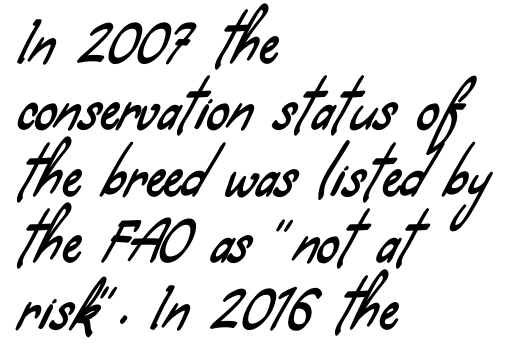
The image shows 54 px condensed sans-serif type; set left-aligned, line spacing 1.23x, normal letter spacing, not underlined; low stroke contrast and a small x-height.
